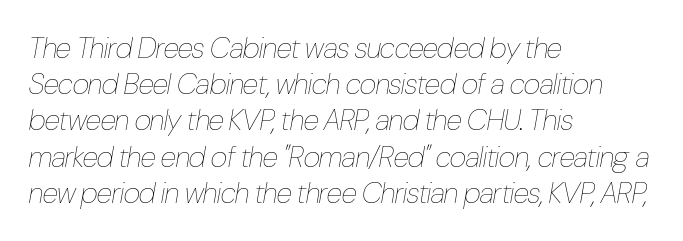
Q: Is the text bold? A: No.
Q: Is the text italic (slanted)? A: Yes, it leans right by about 10 degrees.
Q: Is the text underlined? A: No.
Q: How is the paragraph aligned? A: Left-aligned.
Q: Is the spacing between letters normal or unusually wide? A: Normal.
Q: Is the spacing between lines tight, normal or loose? A: Normal.
Q: Width (condensed, normal, or wide)? A: Condensed.
Q: Stroke contrast? A: Low.
Q: x-height? A: Medium.
Q: Monospaced? A: No.
